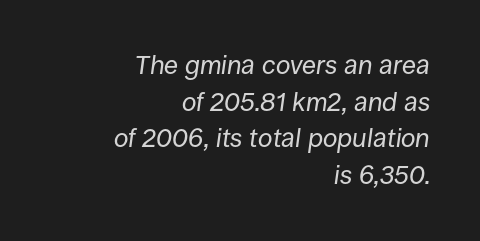
Q: Is the text bold? A: No.
Q: Is the text italic (slanted)? A: Yes, it leans right by about 8 degrees.
Q: Is the text underlined? A: No.
Q: How is the paragraph aligned? A: Right-aligned.
Q: Is the spacing between letters normal or unusually wide? A: Normal.
Q: Is the spacing between lines tight, normal or loose? A: Normal.
